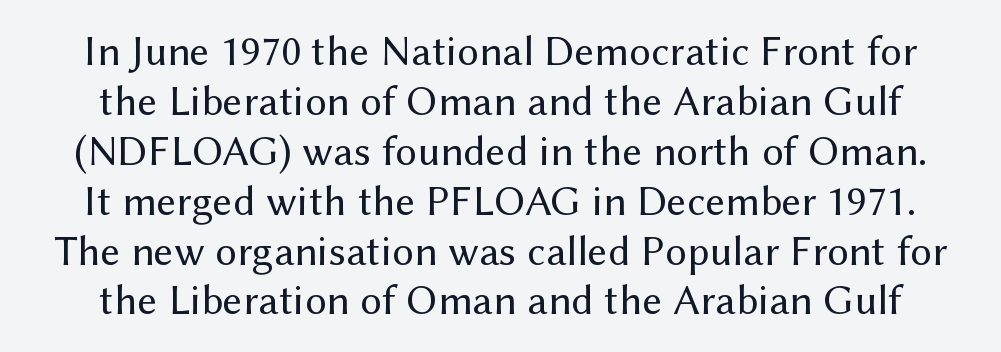
Q: Is the text bold? A: No.
Q: Is the text italic (slanted)? A: No, it is upright.
Q: Is the typeface a serif or a sans-serif typeface? A: Sans-serif.
Q: Is the text underlined? A: No.
Q: How is the paragraph aligned? A: Centered.
Q: Is the spacing between letters normal or unusually wide? A: Normal.
Q: Width (condensed, normal, or wide)? A: Normal.
Q: Stroke contrast? A: Medium.
Q: x-height? A: Medium.
Q: Monospaced? A: No.
